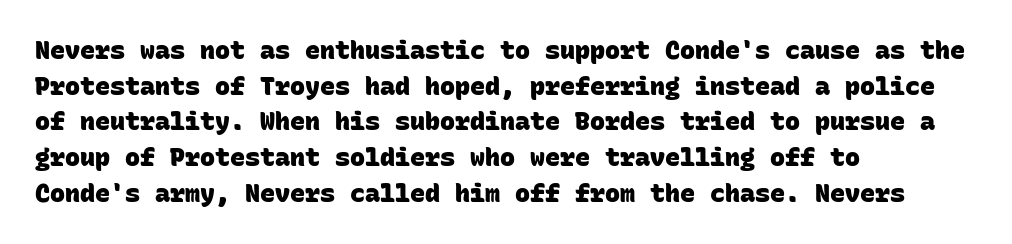
Q: Is the text bold? A: Yes.
Q: Is the text underlined? A: No.
Q: How is the paragraph aligned? A: Left-aligned.
Q: Is the spacing between letters normal or unusually wide? A: Normal.
Q: Is the spacing between lines tight, normal or loose? A: Normal.
